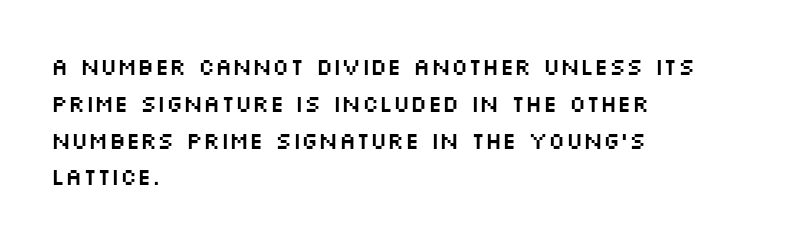
Q: Is the text italic (slanted)? A: No, it is upright.
Q: Is the text underlined? A: No.
Q: How is the paragraph aligned? A: Left-aligned.
Q: Is the spacing between letters normal or unusually wide? A: Normal.
Q: Is the spacing between lines tight, normal or loose? A: Normal.
